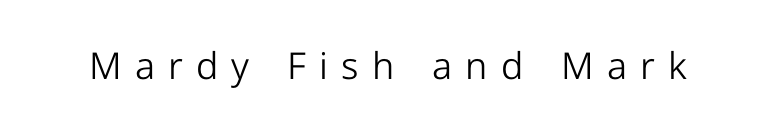
Descenders are the only things crossing below the line. It's the straight-up-and-down kind of type. Varying glyph widths throughout — classic text-font behaviour. The passage shown is not bold in any degree. The line texture is sparse and dotted thanks to wide tracking.
